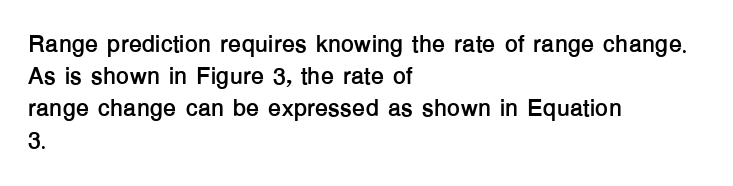
How are the letters spaced? Ordinarily, with no added tracking. Left-aligned paragraph, ragged on the right. The rows are spaced the way most documents space them. The glyphs are unaccompanied by any horizontal stroke below them. Weight check: bold — yes, fully. Ordinary non-slanted type is in use.
